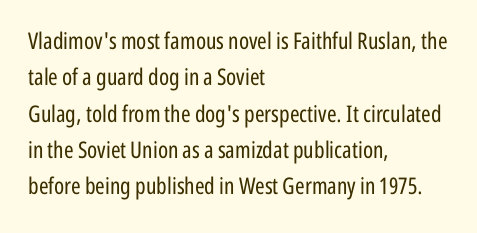
Q: Is the text bold? A: No.
Q: Is the text italic (slanted)? A: No, it is upright.
Q: Is the text underlined? A: No.
Q: How is the paragraph aligned? A: Left-aligned.
Q: Is the spacing between letters normal or unusually wide? A: Normal.
Q: Is the spacing between lines tight, normal or loose? A: Normal.
